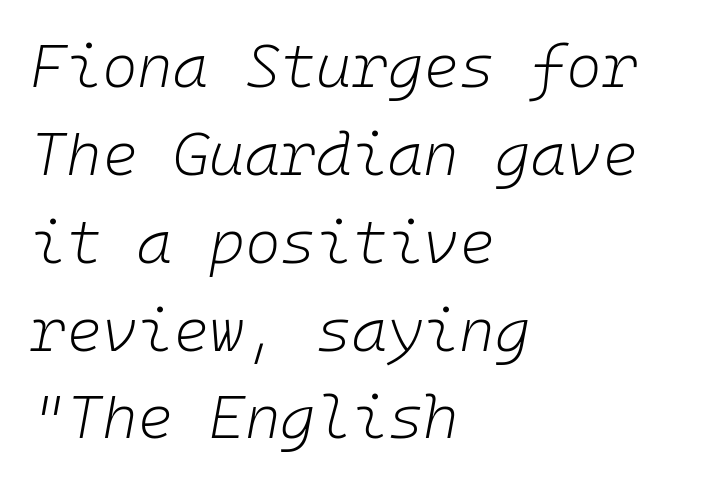
{"italic": "yes", "lean": "right", "slant_degrees": 10, "bold": "no", "weight": "light", "width": "normal", "stroke_contrast": "low", "x_height": "medium", "monospaced": "yes", "underline": "no", "align": "left", "line_spacing": "normal", "line_spacing_ratio": 1.44, "letter_spacing": "normal", "letter_spacing_em": 0.0, "glyph_px": 61}
